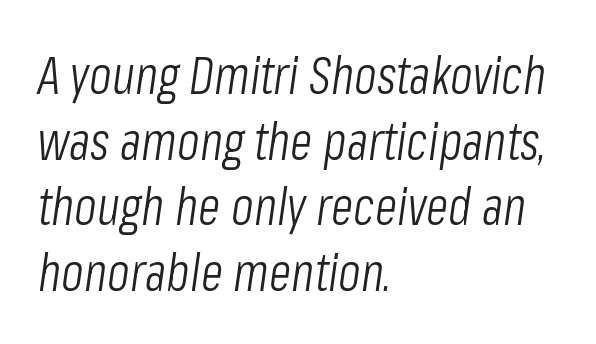
The image shows 52 px light, condensed type, italic (leaning right); set left-aligned, normal line spacing (1.26x), normal letter spacing, not underlined; low stroke contrast and a medium x-height.
